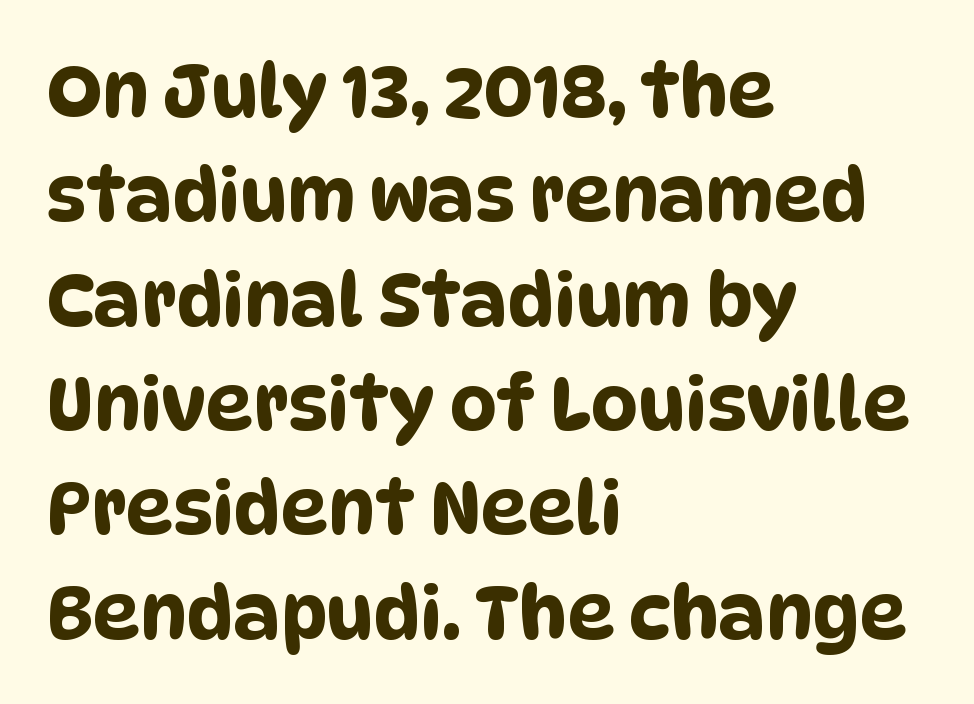
A typesetter would call this proportional, since set widths differ per character. In terms of leading, this rendering sits right in the middle. The lines are quadded left. The face used here is rendered with its standard letterfit.
